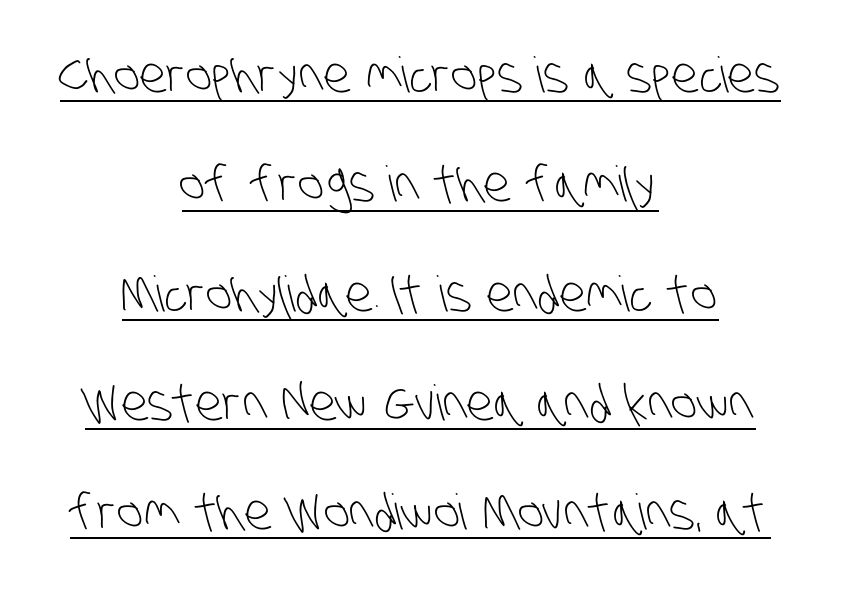
Q: Is the text bold? A: No.
Q: Is the typeface a serif or a sans-serif typeface? A: Sans-serif.
Q: Is the text underlined? A: Yes.
Q: How is the paragraph aligned? A: Centered.
Q: Is the spacing between letters normal or unusually wide? A: Normal.
Q: Is the spacing between lines tight, normal or loose? A: Loose.
Q: Width (condensed, normal, or wide)? A: Condensed.
Q: Stroke contrast? A: Low.
Q: x-height? A: Large.
Q: Monospaced? A: No.
